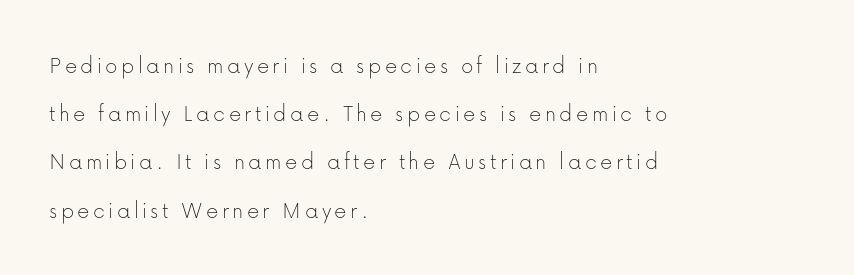
Horizontal alignment here is leftward, the default for most running prose. Horizontal bands of white between lines are thick stripes. Ordinary non-slanted type is in use. No chunkiness to these letters — they're not bold. The area under the type is left untouched.
